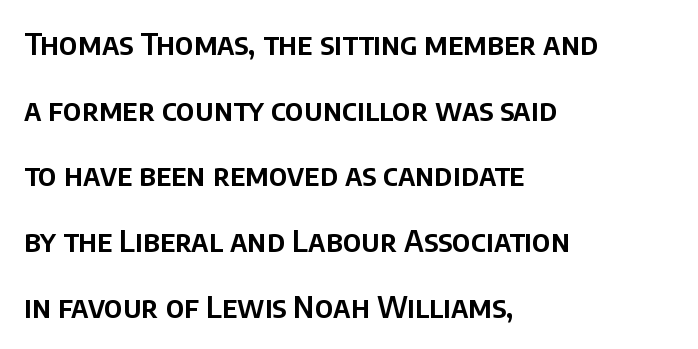
Q: Is the text italic (slanted)? A: No, it is upright.
Q: Is the typeface a serif or a sans-serif typeface? A: Sans-serif.
Q: Is the text underlined? A: No.
Q: How is the paragraph aligned? A: Left-aligned.
Q: Is the spacing between letters normal or unusually wide? A: Normal.
Q: Is the spacing between lines tight, normal or loose? A: Loose.
Q: Width (condensed, normal, or wide)? A: Normal.
Q: Stroke contrast? A: Low.
Q: x-height? A: Large.
Q: Monospaced? A: No.
